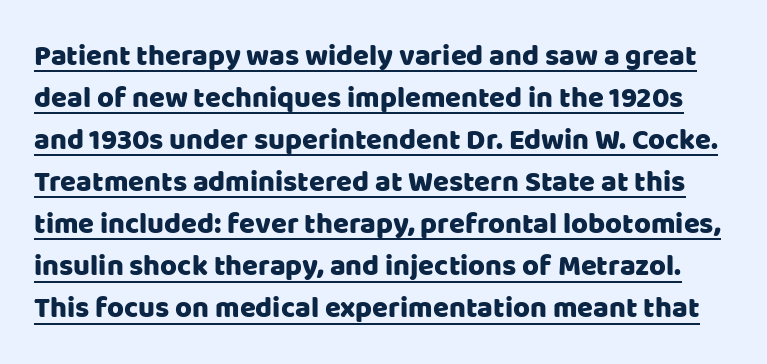
Q: Is the text italic (slanted)? A: No, it is upright.
Q: Is the typeface a serif or a sans-serif typeface? A: Sans-serif.
Q: Is the text underlined? A: Yes.
Q: Is the spacing between letters normal or unusually wide? A: Normal.
Q: Is the spacing between lines tight, normal or loose? A: Normal.
Q: Width (condensed, normal, or wide)? A: Normal.
Q: Stroke contrast? A: Low.
Q: x-height? A: Large.
Q: Monospaced? A: No.
